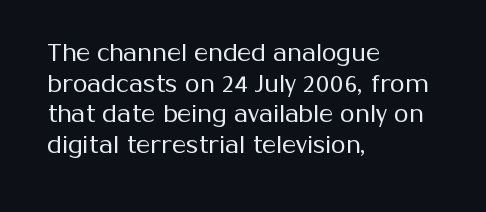
{"italic": "no", "bold": "no", "underline": "no", "align": "left", "line_spacing": "normal", "line_spacing_ratio": 1.28, "letter_spacing": "normal", "letter_spacing_em": 0.0, "glyph_px": 24}
